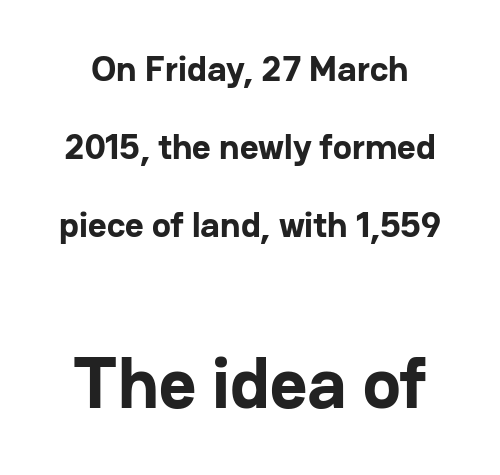
{"serif": "no", "italic": "no", "bold": "yes", "weight": "bold", "width": "normal", "stroke_contrast": "low", "x_height": "medium", "monospaced": "no", "underline": "no", "line_spacing": "loose", "line_spacing_ratio": 2.16, "letter_spacing": "normal", "letter_spacing_em": 0.0, "larger_block": "second", "size_ratio": 2.0, "glyph_px": 72}
